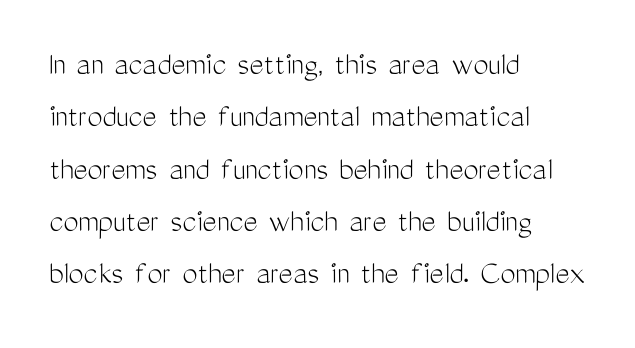
Does the leading feel generous? No, just average. These lines keep a tight, regular rhythm from letter to letter. Underlining? Definitely not there. Teacher's note: observe the even left margin — that is flush-left alignment. This is the regular roman posture of the typeface.
